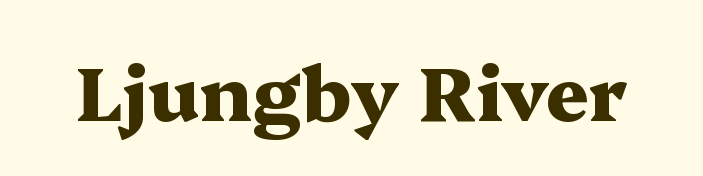
Q: Is the text bold? A: Yes.
Q: Is the text italic (slanted)? A: No, it is upright.
Q: Is the typeface a serif or a sans-serif typeface? A: Serif.
Q: Is the text underlined? A: No.
Q: Is the spacing between letters normal or unusually wide? A: Normal.
Q: Width (condensed, normal, or wide)? A: Wide.
Q: Stroke contrast? A: Medium.
Q: x-height? A: Medium.
Q: Monospaced? A: No.
